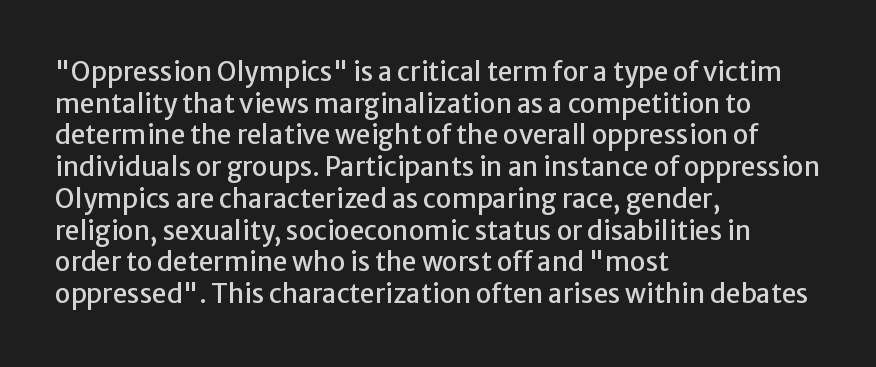
Q: Is the text italic (slanted)? A: No, it is upright.
Q: Is the text underlined? A: No.
Q: How is the paragraph aligned? A: Left-aligned.
Q: Is the spacing between letters normal or unusually wide? A: Normal.
